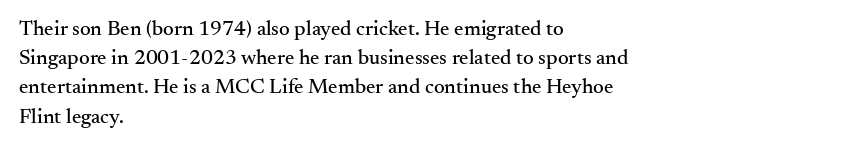
Each word holds together tightly as a unit, with standard inter-letter gaps. Left-aligned paragraph, ragged on the right. The vertical gap from one line to the next is medium. Nope, not italic — everything's standing straight. Check the space under the baseline: it is left empty.
